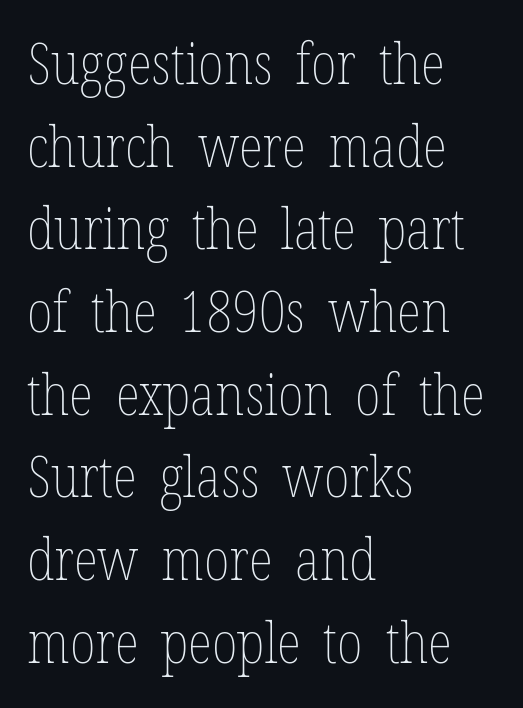
Posture: upright roman. The letters sit at their default tracking, neither squeezed nor spread. This sample has the flowing, uneven cadence of proportional lettering. A normal amount of white space separates one row of letters from the next.
